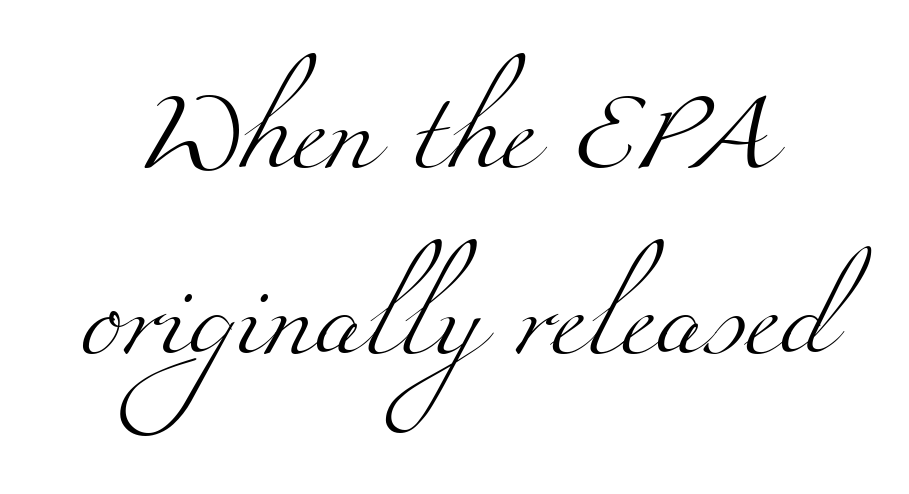
Q: Is the text bold? A: No.
Q: Is the text underlined? A: No.
Q: Is the spacing between letters normal or unusually wide? A: Normal.
Q: Is the spacing between lines tight, normal or loose? A: Loose.
Q: Width (condensed, normal, or wide)? A: Wide.
Q: Stroke contrast? A: Medium.
Q: x-height? A: Small.
Q: Monospaced? A: No.
